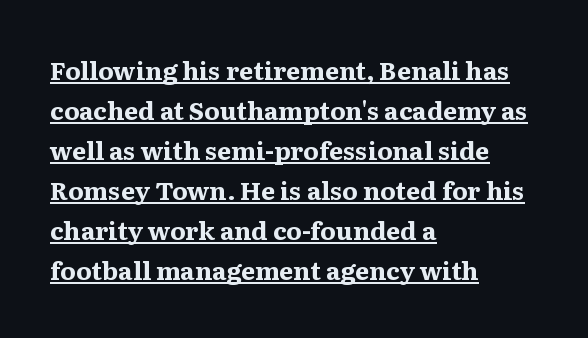
Q: Is the text bold? A: Yes.
Q: Is the text italic (slanted)? A: No, it is upright.
Q: Is the text underlined? A: Yes.
Q: How is the paragraph aligned? A: Left-aligned.
Q: Is the spacing between letters normal or unusually wide? A: Normal.
Q: Is the spacing between lines tight, normal or loose? A: Normal.
